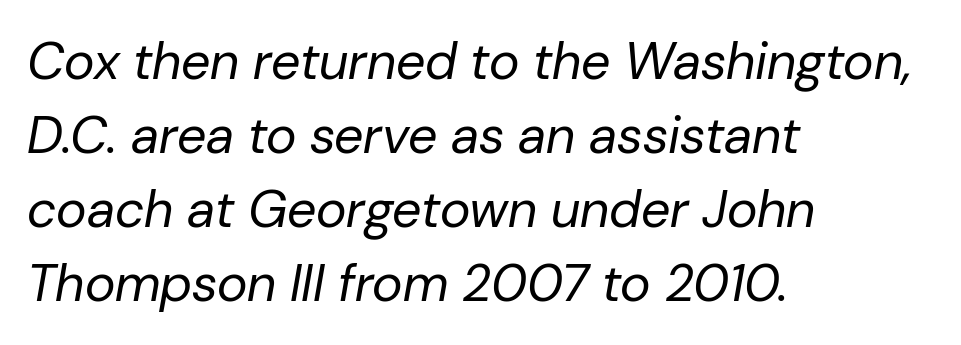
The image shows 52 px regular-weight type, italic (leaning right); set left-aligned, normal line spacing (1.42x), normal letter spacing, not underlined; low stroke contrast and a medium x-height.
